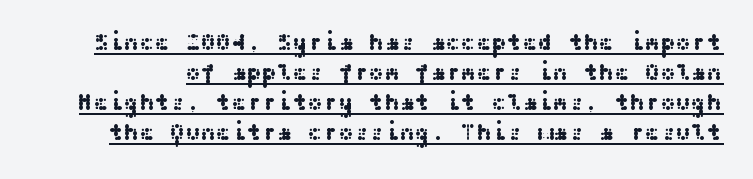
{"italic": "no", "underline": "yes", "line_spacing": "normal", "line_spacing_ratio": 1.31, "letter_spacing": "normal", "letter_spacing_em": 0.0, "glyph_px": 23}
